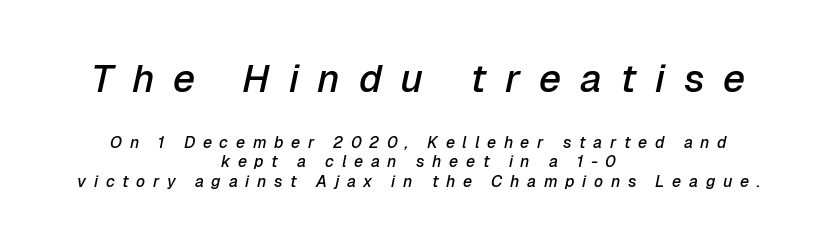
Varying glyph widths throughout — classic text-font behaviour. Does the copy run flush right? No — it is centered line by line. Top chunk: large. Bottom chunk: small. In terms of weight, the rendering is demibold, just under bold. Inter-character spacing is expanded well beyond the font's built-in metrics. The gap between lines stays unmarked.
